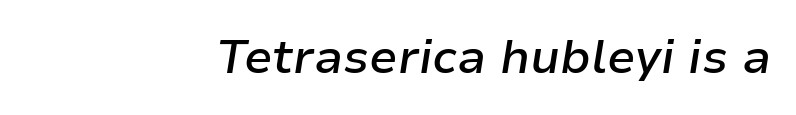
The image shows 47 px semibold type, italic (leaning right); set right-aligned, normal letter spacing, not underlined; low stroke contrast and a medium x-height.
